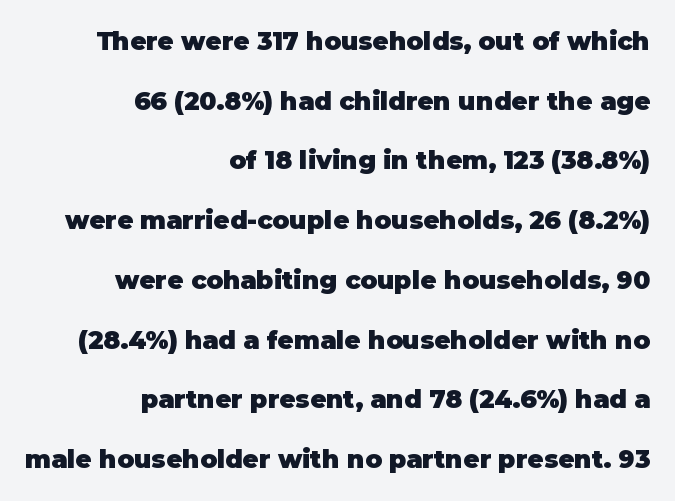
This is roman type, the default non-slanted kind. Any mark beneath the type? The region is blank. Short and long lines alike share a common ending point at right. Horizontal bands of white between lines are thick stripes. There is no visible air inserted between adjacent glyphs. Weight: bold.
